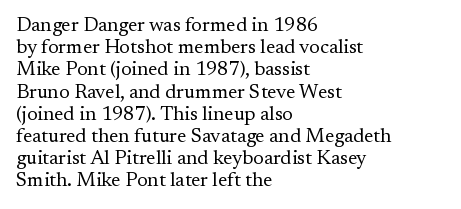
Q: Is the text bold? A: No.
Q: Is the text italic (slanted)? A: No, it is upright.
Q: Is the text underlined? A: No.
Q: How is the paragraph aligned? A: Left-aligned.
Q: Is the spacing between letters normal or unusually wide? A: Normal.
Q: Is the spacing between lines tight, normal or loose? A: Tight.
